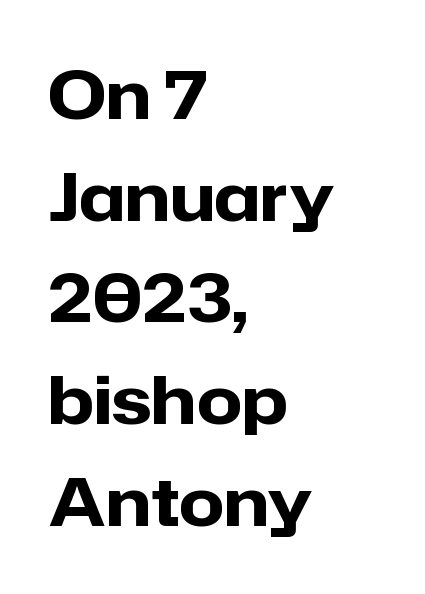
Q: Is the text bold? A: Yes.
Q: Is the text italic (slanted)? A: No, it is upright.
Q: Is the typeface a serif or a sans-serif typeface? A: Sans-serif.
Q: Is the text underlined? A: No.
Q: How is the paragraph aligned? A: Left-aligned.
Q: Is the spacing between letters normal or unusually wide? A: Normal.
Q: Is the spacing between lines tight, normal or loose? A: Normal.
Q: Width (condensed, normal, or wide)? A: Normal.
Q: Stroke contrast? A: Low.
Q: x-height? A: Medium.
Q: Monospaced? A: No.
